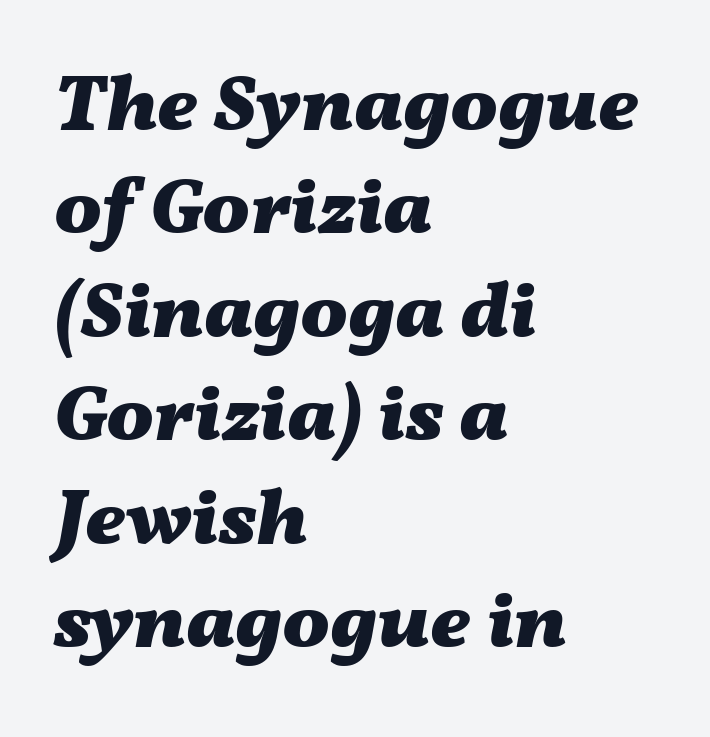
Is the block centered? No — it sits flush against the left margin. Regarding leading, the lines here are spaced in the standard way. Slant detected: the letters are inclined. Between one letter and the next there's only the usual sliver of space.
